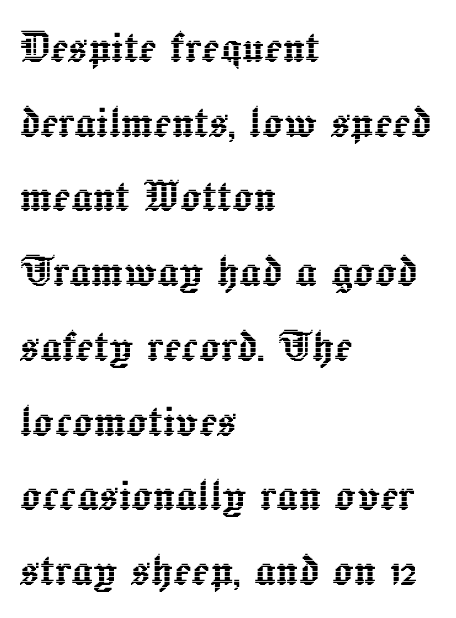
Clear beneath every line of the passage. Reading down the column, the eye jumps a familiar distance to each next line. Short and long lines alike share a common starting point at left. Upright lettering throughout.
